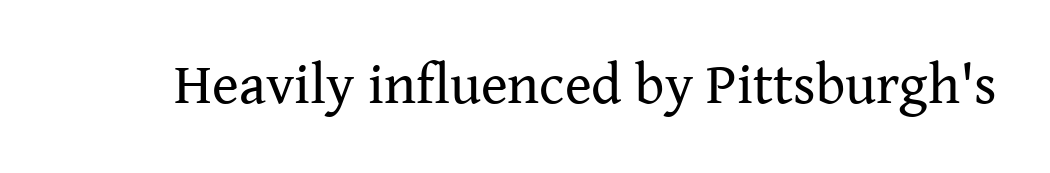
{"serif": "yes", "italic": "no", "bold": "no", "weight": "regular", "width": "normal", "stroke_contrast": "medium", "x_height": "medium", "monospaced": "no", "underline": "no", "letter_spacing": "normal", "letter_spacing_em": 0.0, "glyph_px": 57}
